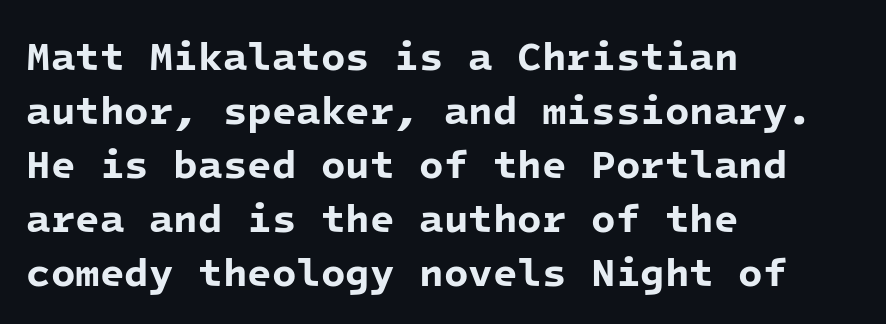
Here the designer chose a console-style face with uniform glyph widths. The type is set solid horizontally, with unmodified tracking. A clean baseline with only descenders dipping below it. On the weight axis this lands at bold, roughly 700. The passage shown stacks its lines at a standard gap. Note: no serifs on the glyphs.
